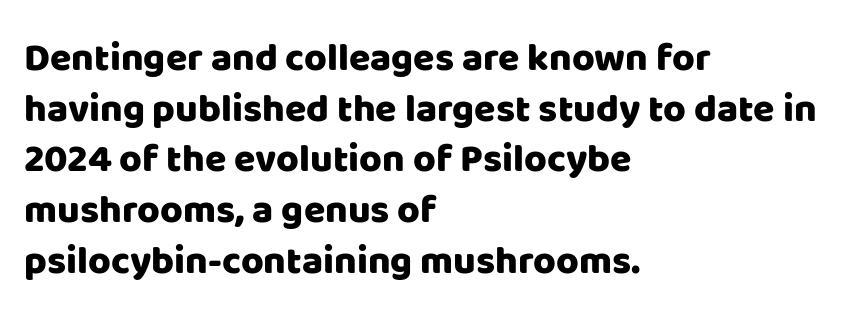
Q: Is the text italic (slanted)? A: No, it is upright.
Q: Is the typeface a serif or a sans-serif typeface? A: Sans-serif.
Q: Is the text underlined? A: No.
Q: How is the paragraph aligned? A: Left-aligned.
Q: Is the spacing between letters normal or unusually wide? A: Normal.
Q: Is the spacing between lines tight, normal or loose? A: Normal.
Q: Width (condensed, normal, or wide)? A: Normal.
Q: Stroke contrast? A: Low.
Q: x-height? A: Large.
Q: Monospaced? A: No.
